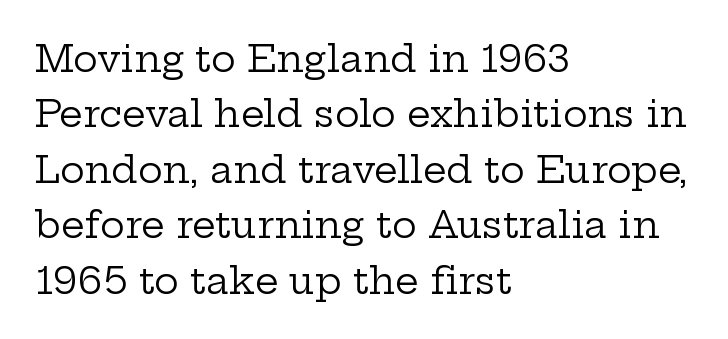
The image shows 37 px regular-weight, wide serif type, upright; set left-aligned, normal line spacing (1.5x), normal letter spacing, not underlined; low stroke contrast and a medium x-height.
